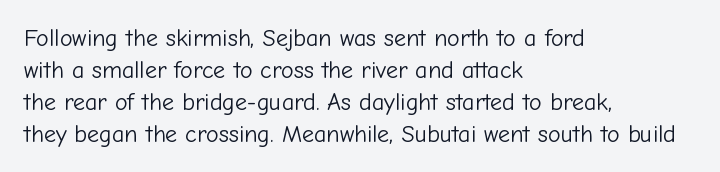
{"italic": "no", "bold": "no", "underline": "no", "align": "left", "line_spacing": "normal", "line_spacing_ratio": 1.33, "letter_spacing": "normal", "letter_spacing_em": 0.0, "glyph_px": 24}
